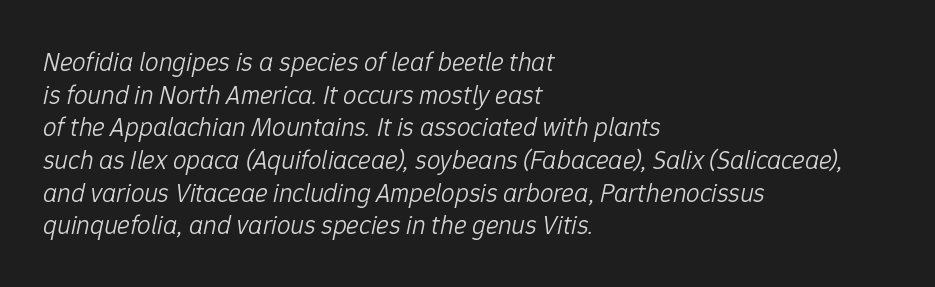
Q: Is the text bold? A: No.
Q: Is the text italic (slanted)? A: Yes, it leans right by about 12 degrees.
Q: Is the text underlined? A: No.
Q: How is the paragraph aligned? A: Left-aligned.
Q: Is the spacing between letters normal or unusually wide? A: Normal.
